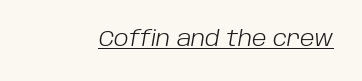
The rendered words wear a rule along their underside. Words appear dense and cohesive because spacing is normal. The font's italic variant was chosen for this text. The font is comparable to plain body text, perhaps lighter.
